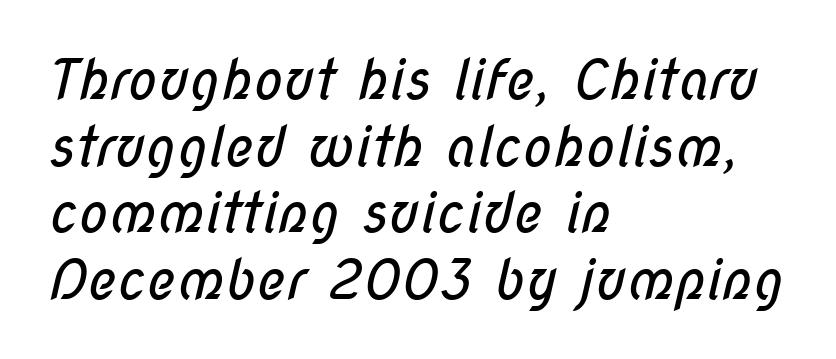
The image shows 55 px regular-weight, condensed sans-serif type; set left-aligned, line spacing 1.21x, normal letter spacing, not underlined; low stroke contrast and a medium x-height.
